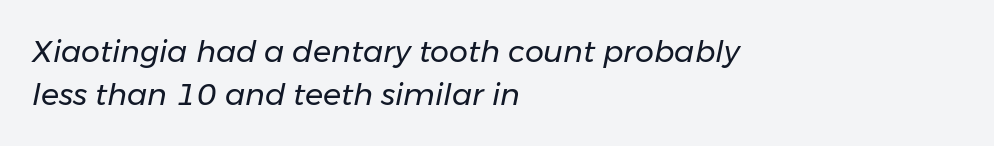
How would I describe the line gaps? Plain and ordinary. Notice how the stems are inclined rather than vertical — that's the hallmark of italics. The letterforms sit at book weight or below. The rendering uses natural spacing where letterforms have individual widths.
